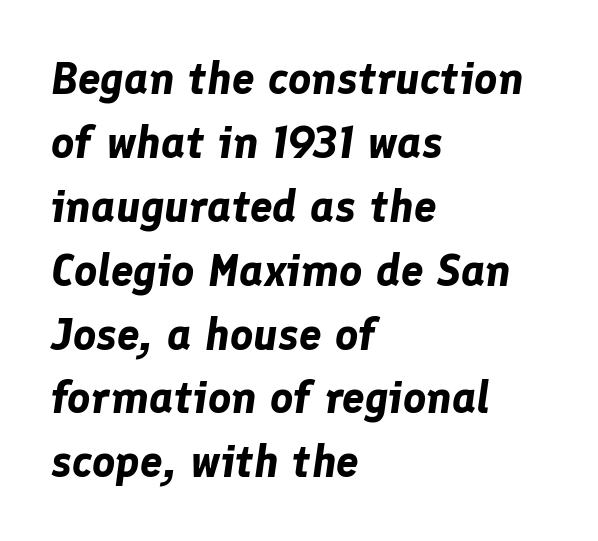
This sample keeps an unexceptional amount of space between lines. Its strokes are broad and dark, the hallmark of bold type. Has an underline been added? It has not. How are the letters spaced? Ordinarily, with no added tracking.
